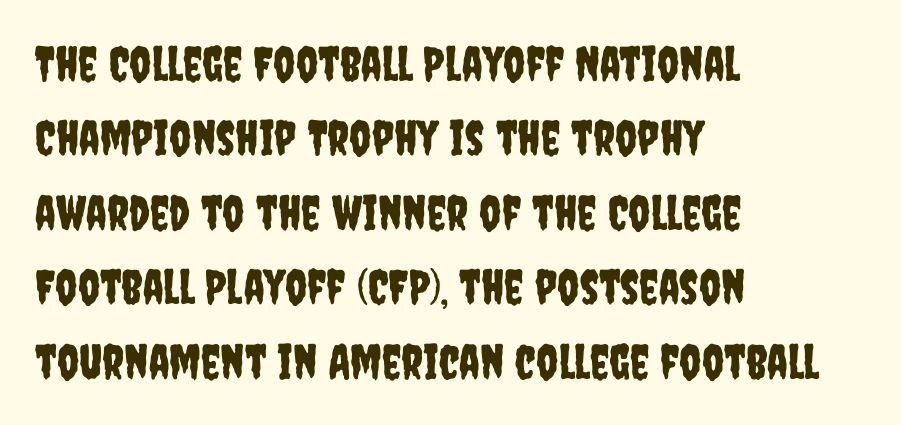
{"serif": "no", "italic": "no", "width": "condensed", "stroke_contrast": "low", "x_height": "large", "monospaced": "no", "underline": "no", "align": "left", "line_spacing": "normal", "line_spacing_ratio": 1.55, "letter_spacing": "normal", "letter_spacing_em": 0.0, "glyph_px": 48}
